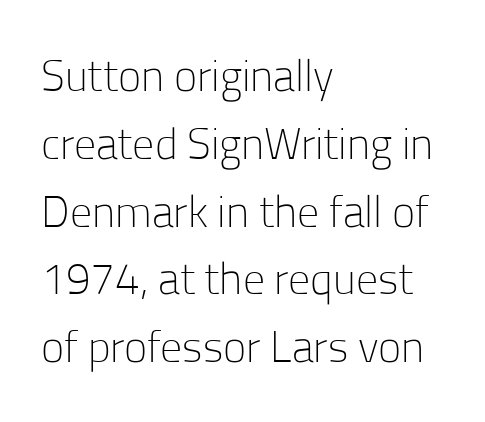
Q: Is the text bold? A: No.
Q: Is the text italic (slanted)? A: No, it is upright.
Q: Is the typeface a serif or a sans-serif typeface? A: Sans-serif.
Q: Is the text underlined? A: No.
Q: How is the paragraph aligned? A: Left-aligned.
Q: Is the spacing between letters normal or unusually wide? A: Normal.
Q: Is the spacing between lines tight, normal or loose? A: Normal.
Q: Width (condensed, normal, or wide)? A: Normal.
Q: Stroke contrast? A: Low.
Q: x-height? A: Medium.
Q: Monospaced? A: No.
